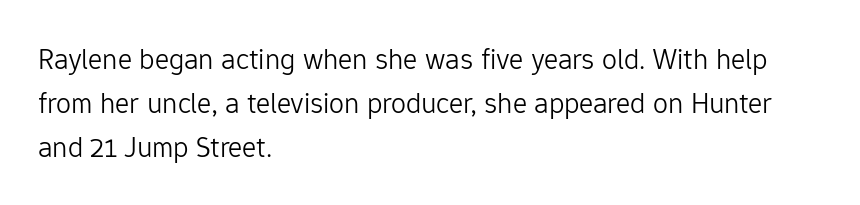
The letters stand upright; this is a roman face. The glyphs in this specimen are sans serif. Whoever set this chose a conventional vertical rhythm. Nothing unusual about the tracking: characters are spaced as the font intends. Alignment: flush left.
